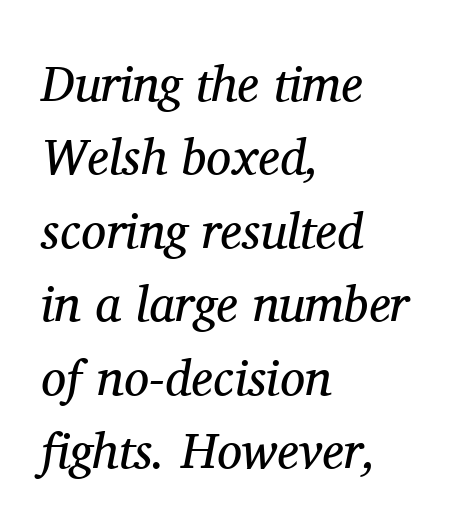
The image shows 50 px regular-weight serif type, italic (leaning right); set left-aligned, normal line spacing (1.47x), normal letter spacing, not underlined; medium stroke contrast and a medium x-height.
